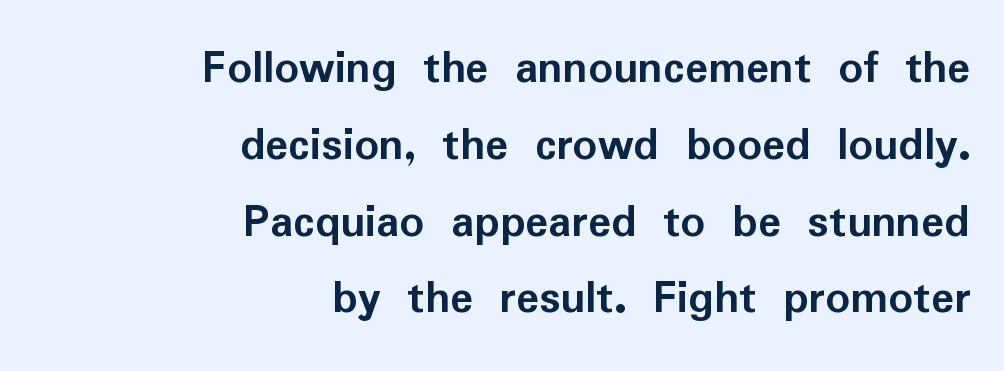
The image shows 48 px semibold sans-serif type, upright; set right-aligned, normal line spacing (1.6x), normal letter spacing, not underlined; low stroke contrast and a medium x-height.
